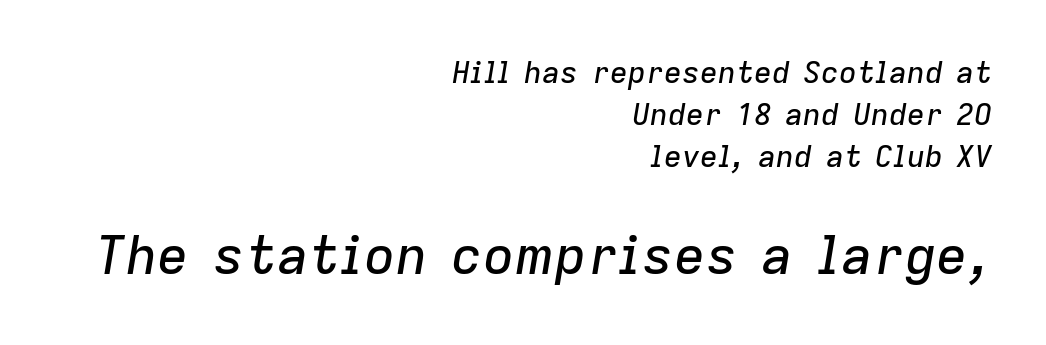
The image shows 53 px text type, italic (leaning right); set right-aligned, normal line spacing (1.4x), normal letter spacing, not underlined; the second (bottom) block is 1.77x larger; low stroke contrast and a medium x-height.
